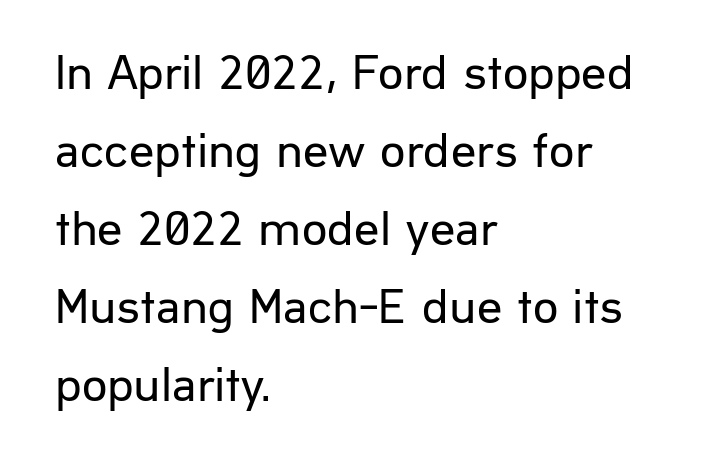
If you measured baseline to baseline, you'd find a middling distance. Is the letter spacing exaggerated? No — it looks like the ordinary default. These lines stack with their left ends in a neat column. Grotesque or geometric, the face here clearly has no serifs. Stems here are at most as thick as an everyday book face. The letters stand upright; this is a roman face.
